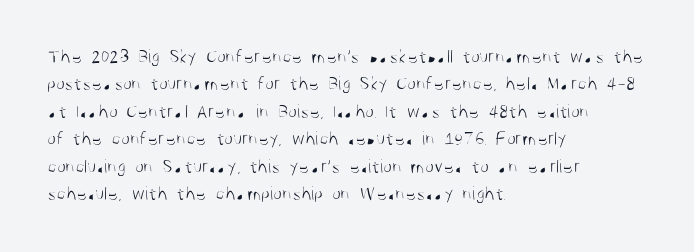
Caption: standard tracking, unaltered. Alignment: flush left. Line spacing here is normal. Weight: not bold — regular or lighter.
